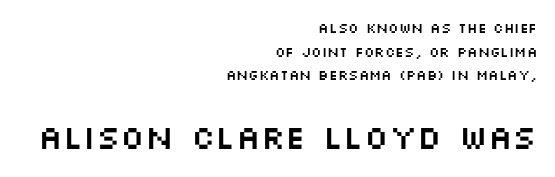
The image shows 33 px wide sans-serif type, upright; set right-aligned, normal line spacing (1.69x), normal letter spacing, not underlined; the second (bottom) block is 2.36x larger; medium stroke contrast and a large x-height.
